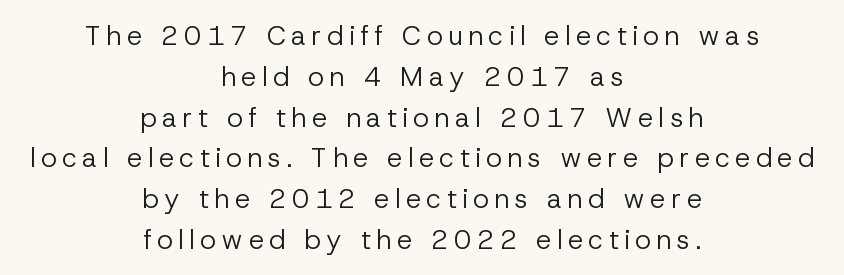
Q: Is the text bold? A: No.
Q: Is the text italic (slanted)? A: No, it is upright.
Q: Is the text underlined? A: No.
Q: How is the paragraph aligned? A: Centered.
Q: Is the spacing between letters normal or unusually wide? A: Unusually wide.
Q: Is the spacing between lines tight, normal or loose? A: Normal.
